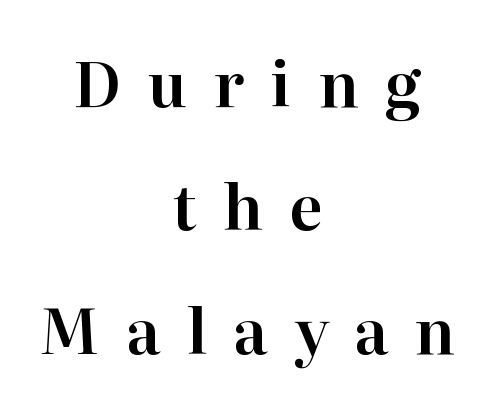
{"serif": "yes", "italic": "no", "width": "normal", "stroke_contrast": "high", "x_height": "medium", "monospaced": "no", "underline": "no", "align": "center", "line_spacing": "loose", "line_spacing_ratio": 1.99, "letter_spacing": "wide", "letter_spacing_em": 0.42, "glyph_px": 62}
